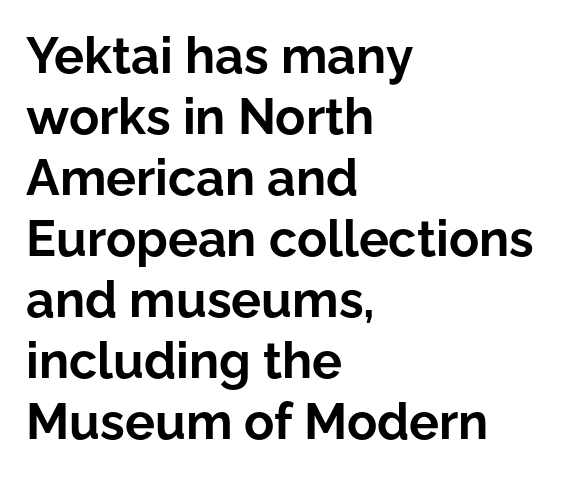
Beneath every word, the page is bare. Look at the bottom of the vertical strokes: they stop flat, with no serifs. The typography opts for an upright posture over an oblique one. Note the varied advance widths — an 'i' is clearly narrower than an 'm'. In CSS terms this would be text-align: left.
